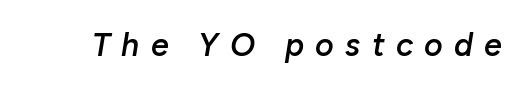
The image shows 32 px semibold type, italic (leaning right); set unusually wide letter spacing (+0.35 em), not underlined; low stroke contrast and a medium x-height.
